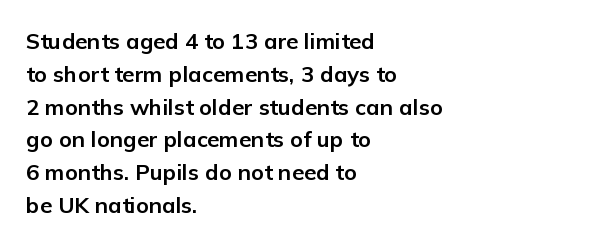
Nobody touched the tracking dial on this one. Alignment: flush left. Tall strokes in this sample are plumb rather than angled. Weight: bold.
